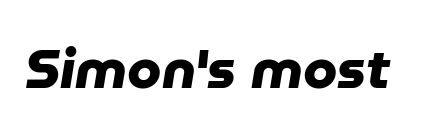
Q: Is the text bold? A: Yes.
Q: Is the typeface a serif or a sans-serif typeface? A: Sans-serif.
Q: Is the text underlined? A: No.
Q: Is the spacing between letters normal or unusually wide? A: Normal.
Q: Width (condensed, normal, or wide)? A: Normal.
Q: Stroke contrast? A: Low.
Q: x-height? A: Medium.
Q: Monospaced? A: No.
